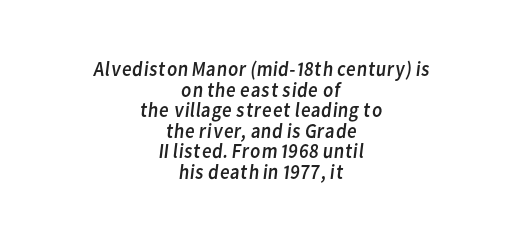
The image shows 21 px text type; set centered, tight line spacing (0.98x), normal letter spacing, not underlined.
